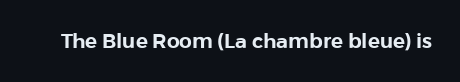
The image shows 20 px text type, upright; set normal letter spacing, not underlined.
